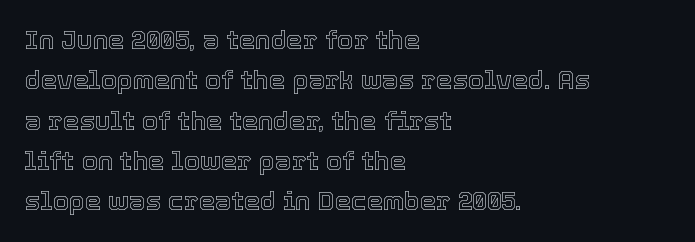
The image shows 26 px text type, upright; set left-aligned, normal line spacing (1.55x), normal letter spacing, not underlined.
